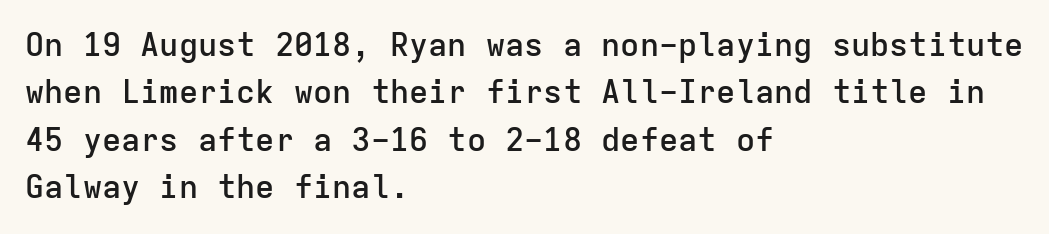
Bold? Not quite — semibold, heavier than regular but stopping short. The lines in this sample share a left origin and differ only in where they stop. Descenders hang freely into open space. Think of a typewriter: that constant character pitch is what you see here. Characters remain perfectly vertical along every line.
